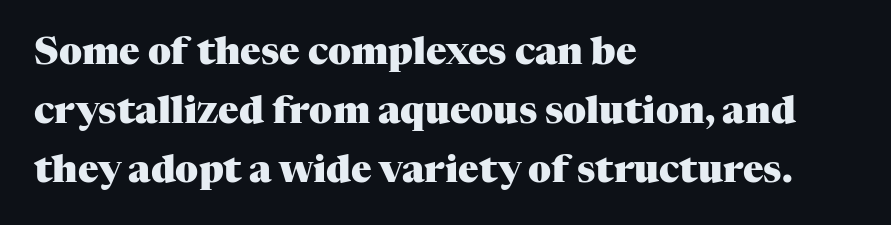
Rendered with straight, roman letterforms. Are there feet on the stems? There are — it's a serif. Words float on clear page, feet unadorned. Honestly, the row spacing looks completely unremarkable. Which margin do the lines hug? The left one — the right edge is uneven.
